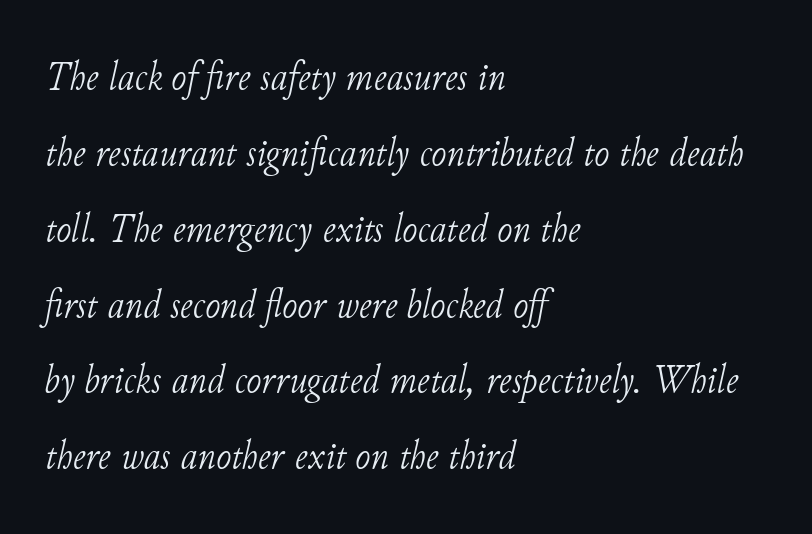
Each letter's strokes conclude with small projecting serifs. These lines keep a tight, regular rhythm from letter to letter. The letters advance in unequal steps, a hallmark of proportional type. Italic: yes, the glyphs are oblique.
